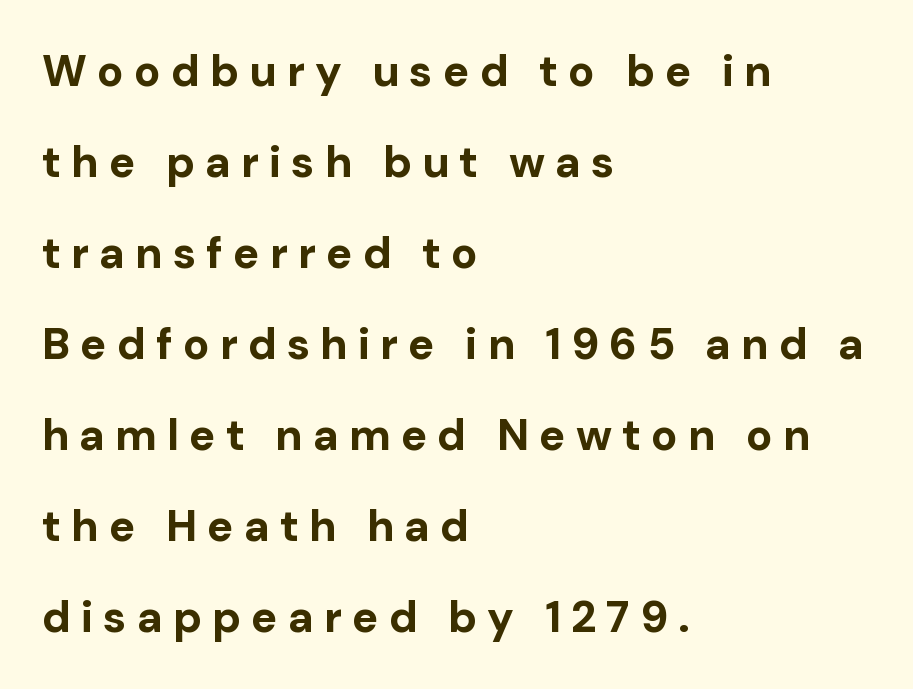
{"serif": "no", "italic": "no", "bold": "yes", "weight": "bold", "width": "normal", "stroke_contrast": "low", "x_height": "medium", "monospaced": "no", "underline": "no", "align": "left", "line_spacing": "loose", "line_spacing_ratio": 2.07, "letter_spacing": "wide", "letter_spacing_em": 0.23, "glyph_px": 44}
